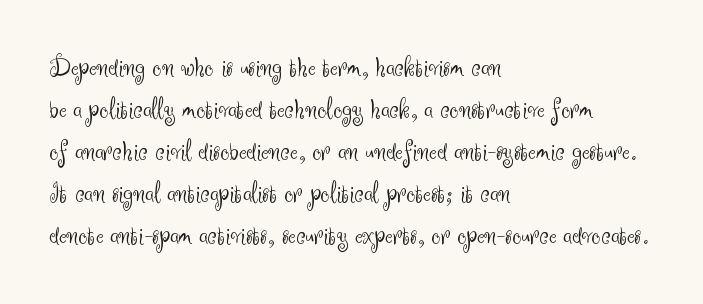
{"serif": "no", "italic": "no", "bold": "no", "weight": "light", "width": "normal", "stroke_contrast": "medium", "x_height": "small", "monospaced": "no", "underline": "no", "align": "left", "line_spacing": "normal", "line_spacing_ratio": 1.45, "letter_spacing": "normal", "letter_spacing_em": 0.0, "glyph_px": 29}
